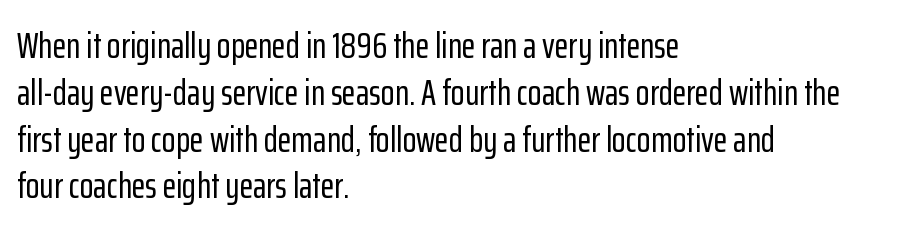
{"serif": "no", "italic": "no", "width": "condensed", "stroke_contrast": "low", "x_height": "medium", "monospaced": "no", "underline": "no", "align": "left", "line_spacing": "normal", "line_spacing_ratio": 1.3, "letter_spacing": "normal", "letter_spacing_em": 0.0, "glyph_px": 36}
